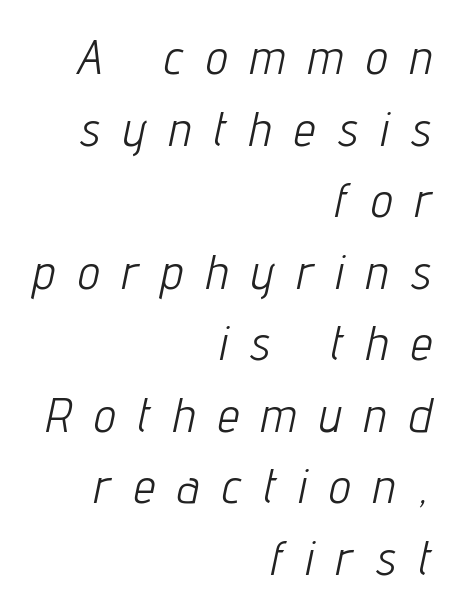
Q: Is the text bold? A: No.
Q: Is the text italic (slanted)? A: Yes, it leans right by about 12 degrees.
Q: Is the text underlined? A: No.
Q: How is the paragraph aligned? A: Right-aligned.
Q: Is the spacing between letters normal or unusually wide? A: Unusually wide.
Q: Is the spacing between lines tight, normal or loose? A: Normal.
Q: Width (condensed, normal, or wide)? A: Condensed.
Q: Stroke contrast? A: Low.
Q: x-height? A: Medium.
Q: Monospaced? A: No.
